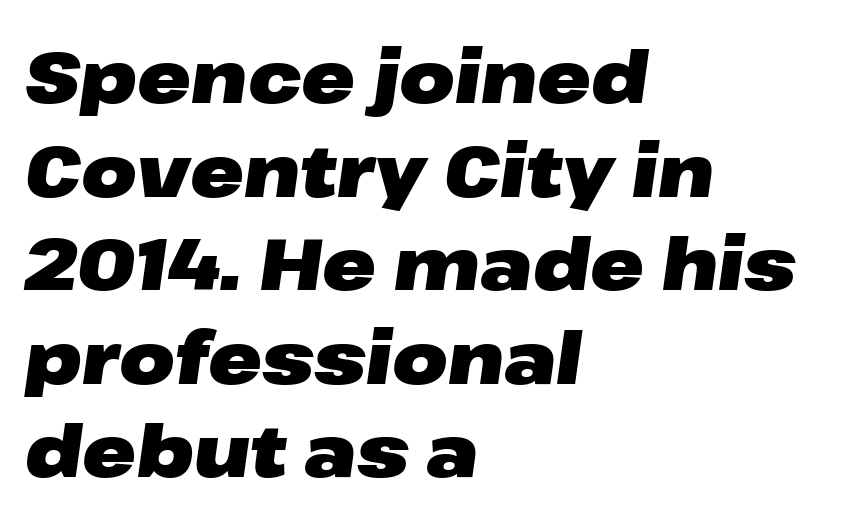
{"italic": "yes", "lean": "right", "slant_degrees": 8, "bold": "yes", "weight": "heavy", "width": "wide", "stroke_contrast": "low", "x_height": "medium", "monospaced": "no", "underline": "no", "align": "left", "line_spacing": "normal", "line_spacing_ratio": 1.3, "letter_spacing": "normal", "letter_spacing_em": 0.0, "glyph_px": 72}
